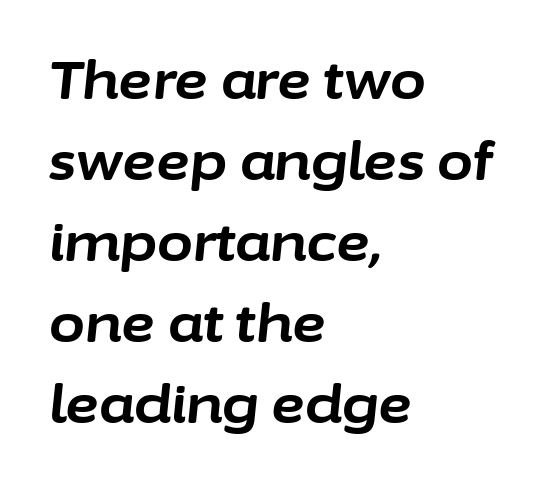
The image shows 52 px bold type, italic (leaning right); set left-aligned, normal line spacing (1.56x), normal letter spacing, not underlined; low stroke contrast and a medium x-height.
